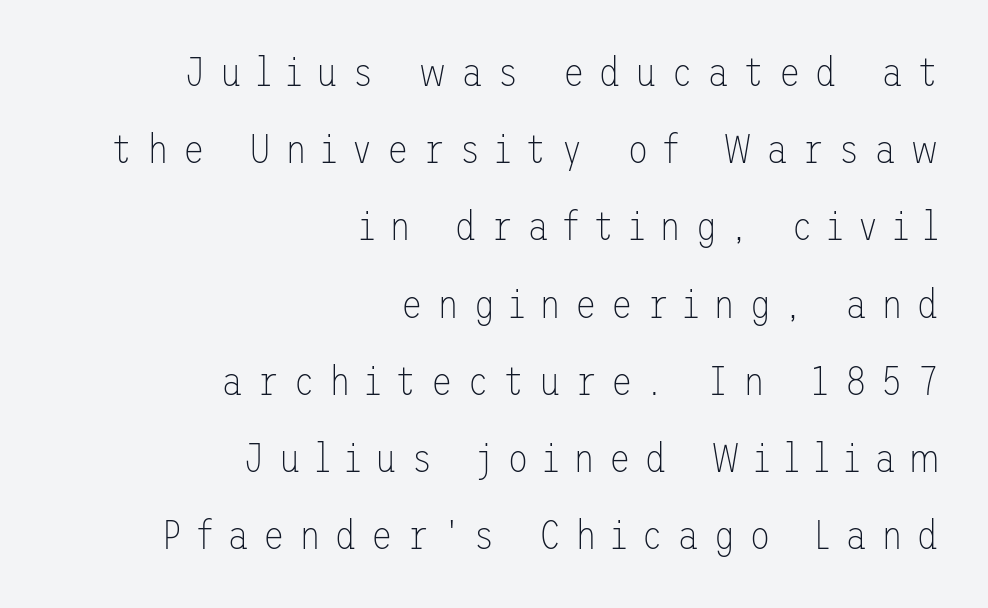
The image shows 40 px thin sans-serif type, upright; set right-aligned, loose line spacing (1.93x), unusually wide letter spacing (+0.35 em), not underlined; low stroke contrast and a medium x-height.
